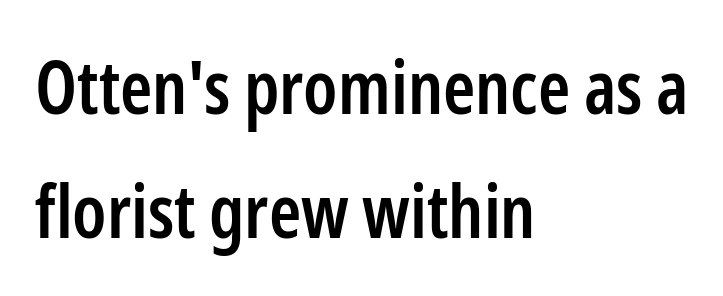
This is the regular roman posture of the typeface. The rendering anchors every line to the left-hand side. A typesetter would call this zero additional tracking. Plain, unruled lines of type. The space between consecutive lines is moderate.
